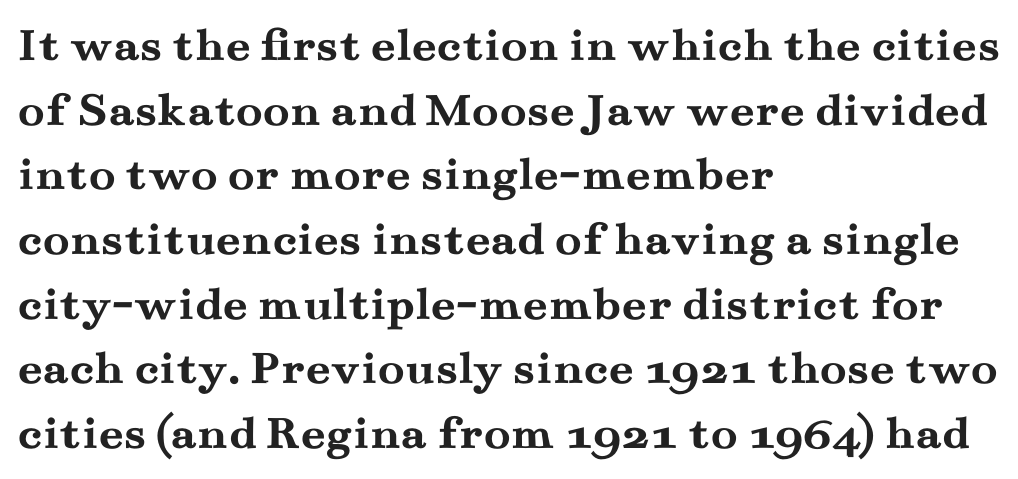
The setting favours the left margin, as ordinary paragraphs usually do. This is roman type, the default non-slanted kind. In terms of leading, this rendering sits right in the middle. Heft: maximum for text — a bold. Honestly, the letter spacing is just normal — you wouldn't notice it. Descenders are the only things crossing below the line.
